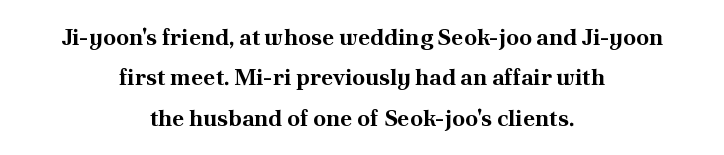
{"italic": "no", "bold": "yes", "underline": "no", "align": "center", "line_spacing_ratio": 1.76, "letter_spacing": "normal", "letter_spacing_em": 0.0, "glyph_px": 23}
